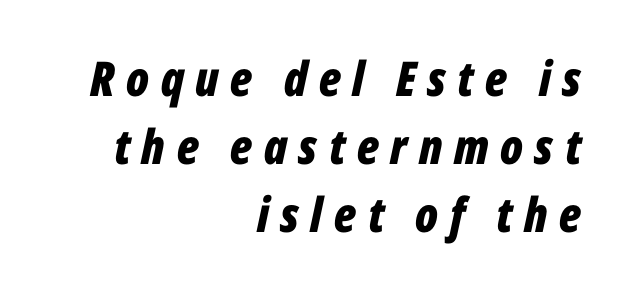
Leading matches the norm, producing a regular column. Compared with an ordinary text face, these strokes are far heavier — a full bold. The rendering applies a slant to the glyphs. Check under the words: just untouched page. This sample has the flowing, uneven cadence of proportional lettering.
